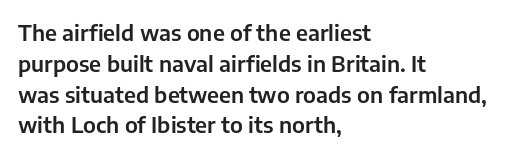
Q: Is the text italic (slanted)? A: No, it is upright.
Q: Is the text underlined? A: No.
Q: How is the paragraph aligned? A: Left-aligned.
Q: Is the spacing between letters normal or unusually wide? A: Normal.
Q: Is the spacing between lines tight, normal or loose? A: Normal.
